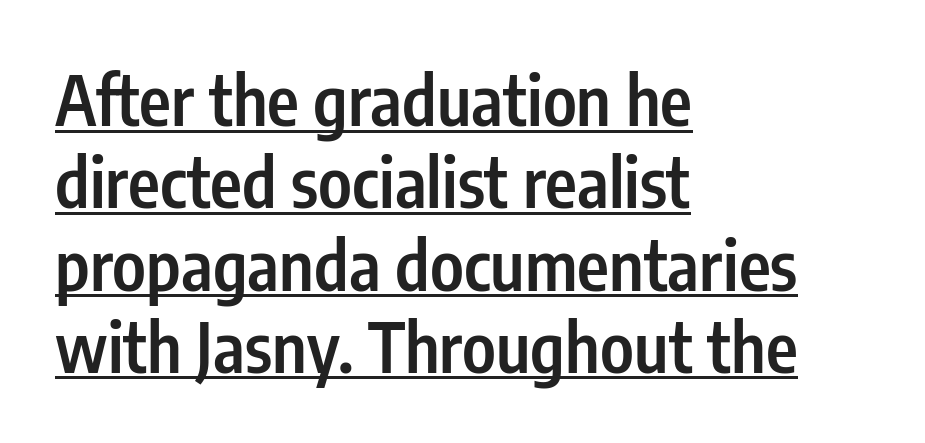
The image shows 68 px semibold, condensed sans-serif type, upright; set left-aligned, line spacing 1.21x, normal letter spacing, underlined; low stroke contrast and a medium x-height.
